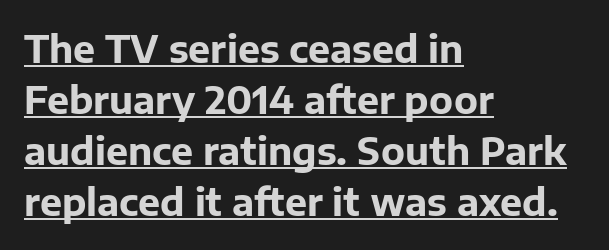
Q: Is the text bold? A: Yes.
Q: Is the text italic (slanted)? A: No, it is upright.
Q: Is the typeface a serif or a sans-serif typeface? A: Sans-serif.
Q: Is the text underlined? A: Yes.
Q: How is the paragraph aligned? A: Left-aligned.
Q: Is the spacing between letters normal or unusually wide? A: Normal.
Q: Is the spacing between lines tight, normal or loose? A: Normal.
Q: Width (condensed, normal, or wide)? A: Normal.
Q: Stroke contrast? A: Low.
Q: x-height? A: Medium.
Q: Monospaced? A: No.
